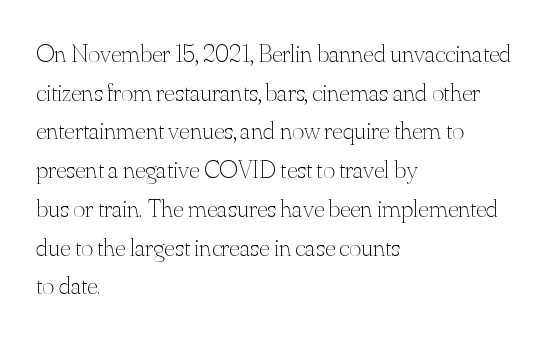
Posture: vertical. The weight tops out at a normal text grade. Words appear dense and cohesive because spacing is normal. If you drew a ruler down the left edge, every line would touch it. Line spacing here is normal. Underline: absent.
